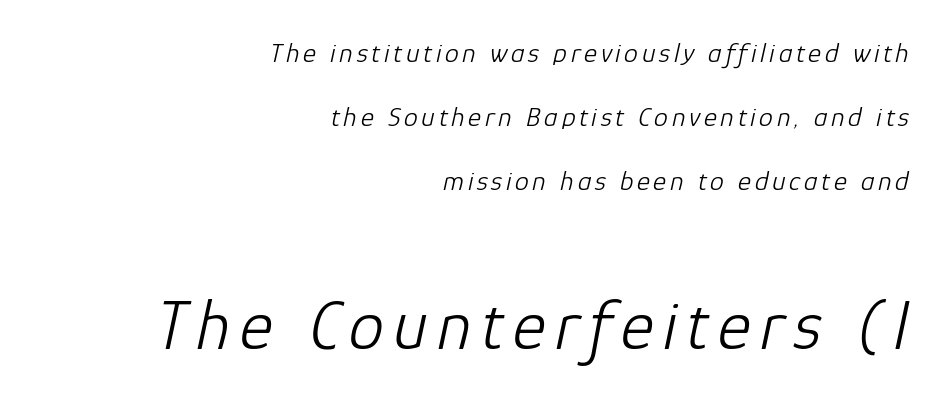
The image shows 71 px light type, italic (leaning right); set right-aligned, loose line spacing (2.29x), not underlined; the second (bottom) block is 2.54x larger; low stroke contrast and a medium x-height.
